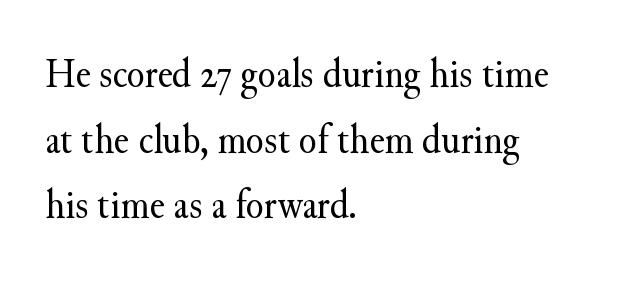
Note the varied advance widths — an 'i' is clearly narrower than an 'm'. The typography opts for an upright posture over an oblique one. Serif or sans? Serif — the stroke terminals have little feet. Letter spacing: default. Where is the straight margin? On the left.
